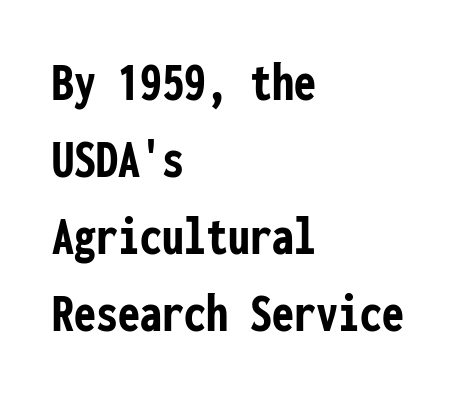
The image shows 55 px semibold, condensed sans-serif type, upright, monospaced; set left-aligned, normal line spacing (1.4x), normal letter spacing, not underlined; low stroke contrast and a medium x-height.
